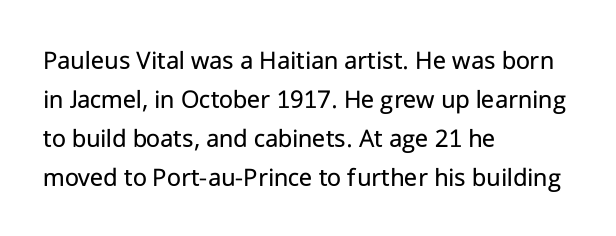
Q: Is the text bold? A: No.
Q: Is the text italic (slanted)? A: No, it is upright.
Q: Is the text underlined? A: No.
Q: How is the paragraph aligned? A: Left-aligned.
Q: Is the spacing between letters normal or unusually wide? A: Normal.
Q: Is the spacing between lines tight, normal or loose? A: Normal.
